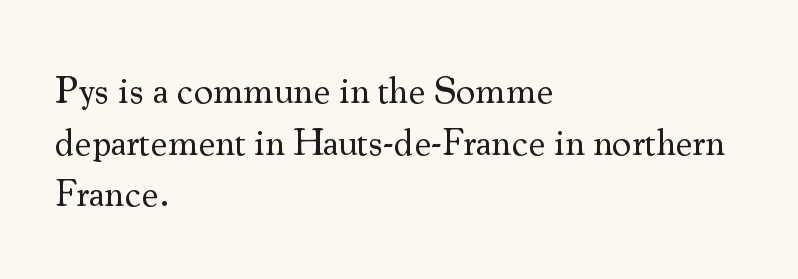
Q: Is the text bold? A: No.
Q: Is the text italic (slanted)? A: No, it is upright.
Q: Is the typeface a serif or a sans-serif typeface? A: Serif.
Q: Is the text underlined? A: No.
Q: How is the paragraph aligned? A: Left-aligned.
Q: Is the spacing between letters normal or unusually wide? A: Normal.
Q: Is the spacing between lines tight, normal or loose? A: Normal.
Q: Width (condensed, normal, or wide)? A: Normal.
Q: Stroke contrast? A: Medium.
Q: x-height? A: Small.
Q: Monospaced? A: No.
